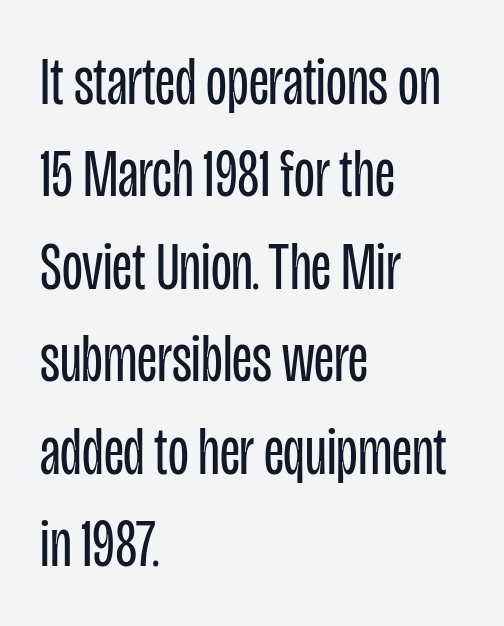
It's the straight-up-and-down kind of type. In terms of letterspacing, this is plain default setting. Stroke mass is kept to a normal reading level or below. Clear beneath every line of the passage. If you measured baseline to baseline, you'd find a middling distance. Layout note: lines flush left.
